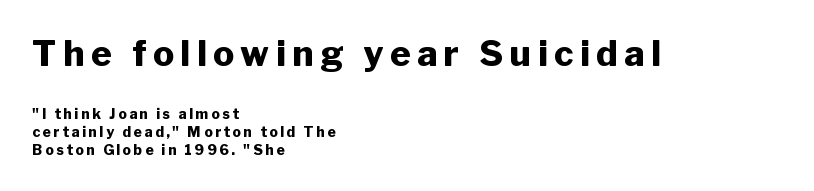
{"serif": "no", "italic": "no", "bold": "yes", "weight": "heavy", "width": "normal", "stroke_contrast": "low", "x_height": "medium", "monospaced": "no", "underline": "no", "align": "left", "line_spacing": "normal", "line_spacing_ratio": 1.28, "larger_block": "first", "size_ratio": 2.5, "glyph_px": 35}
